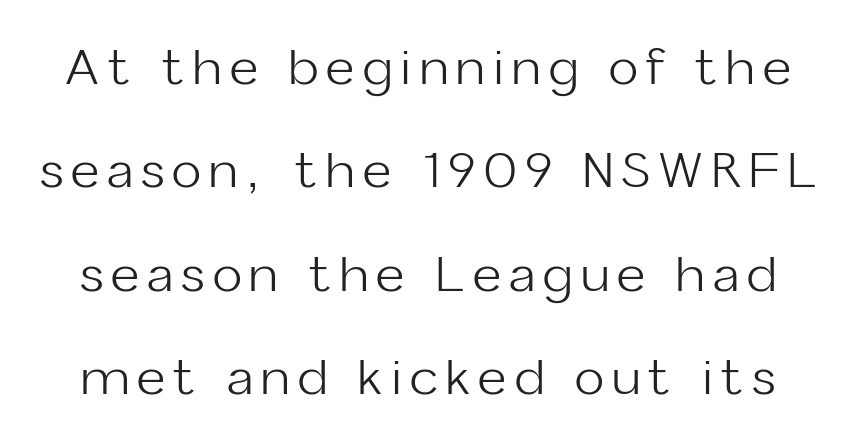
Q: Is the text bold? A: No.
Q: Is the text italic (slanted)? A: No, it is upright.
Q: Is the typeface a serif or a sans-serif typeface? A: Sans-serif.
Q: Is the text underlined? A: No.
Q: Is the spacing between lines tight, normal or loose? A: Loose.
Q: Width (condensed, normal, or wide)? A: Normal.
Q: Stroke contrast? A: Low.
Q: x-height? A: Medium.
Q: Monospaced? A: No.
